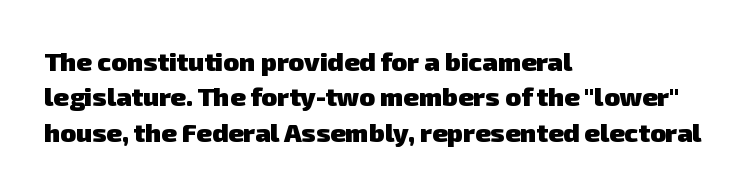
{"bold": "yes", "underline": "no", "align": "left", "line_spacing": "normal", "line_spacing_ratio": 1.36, "letter_spacing": "normal", "letter_spacing_em": 0.0, "glyph_px": 26}
